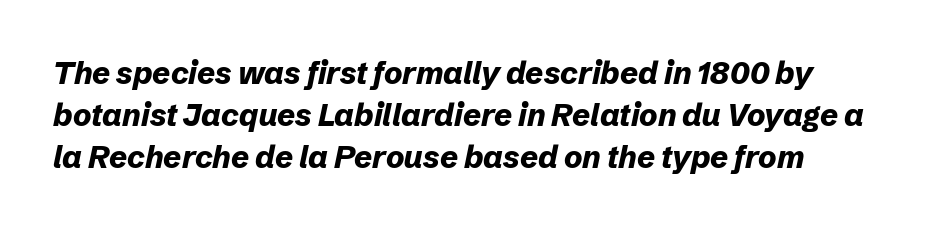
Q: Is the text bold? A: Yes.
Q: Is the text italic (slanted)? A: Yes, it leans right by about 12 degrees.
Q: Is the text underlined? A: No.
Q: How is the paragraph aligned? A: Left-aligned.
Q: Is the spacing between letters normal or unusually wide? A: Normal.
Q: Is the spacing between lines tight, normal or loose? A: Normal.
Q: Width (condensed, normal, or wide)? A: Normal.
Q: Stroke contrast? A: Low.
Q: x-height? A: Medium.
Q: Monospaced? A: No.
